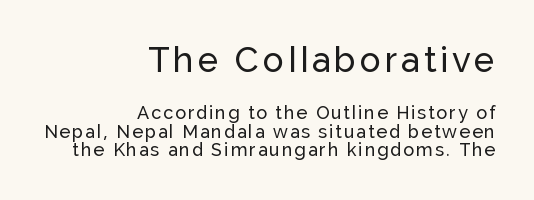
{"serif": "no", "italic": "no", "width": "normal", "stroke_contrast": "low", "x_height": "medium", "monospaced": "no", "underline": "no", "align": "right", "line_spacing": "tight", "line_spacing_ratio": 1.01, "larger_block": "first", "size_ratio": 1.94, "glyph_px": 35}
